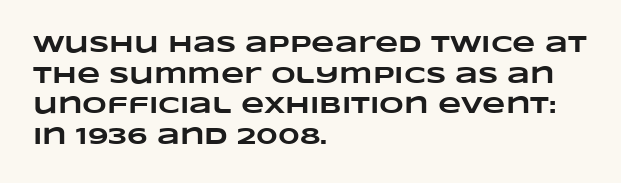
The image shows 24 px bold type; set left-aligned, normal line spacing (1.28x), normal letter spacing, not underlined.
